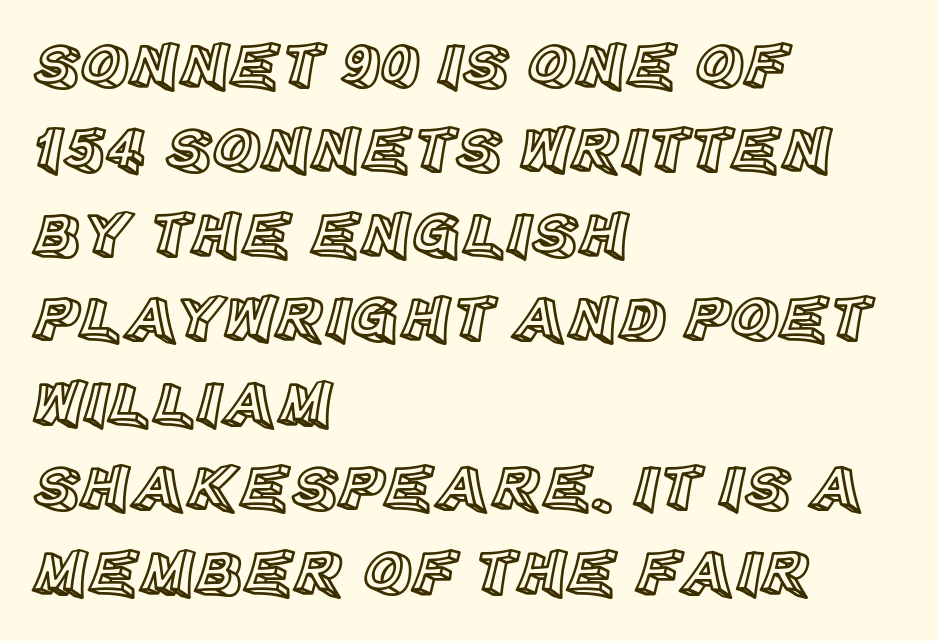
{"width": "normal", "x_height": "large", "monospaced": "no", "underline": "no", "align": "left", "line_spacing": "normal", "line_spacing_ratio": 1.28, "letter_spacing": "normal", "letter_spacing_em": 0.0, "glyph_px": 66}
